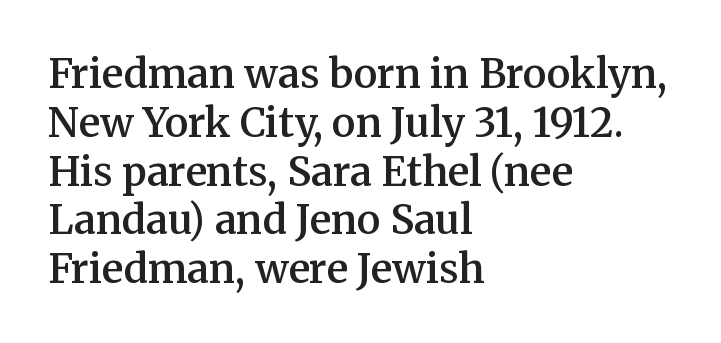
The image shows 40 px semibold serif type, upright; set left-aligned, line spacing 1.22x, normal letter spacing, not underlined; medium stroke contrast and a medium x-height.
